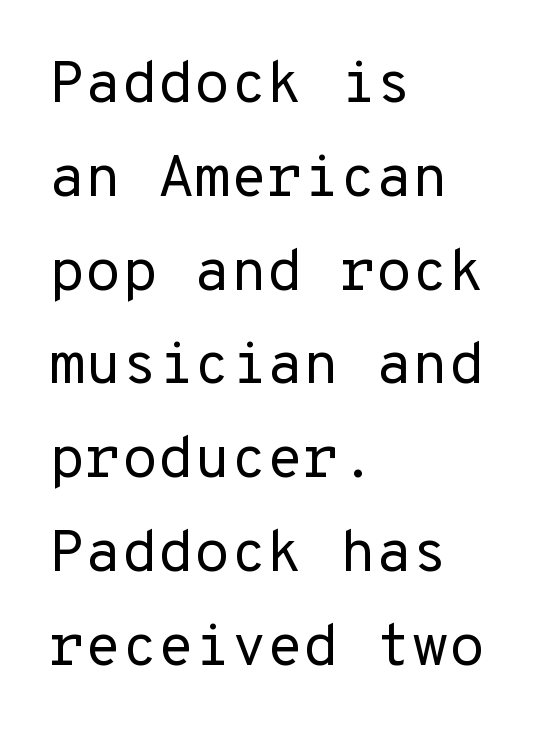
The image shows 59 px regular-weight sans-serif type, upright, monospaced; set left-aligned, normal line spacing (1.59x), normal letter spacing, not underlined; low stroke contrast and a medium x-height.
